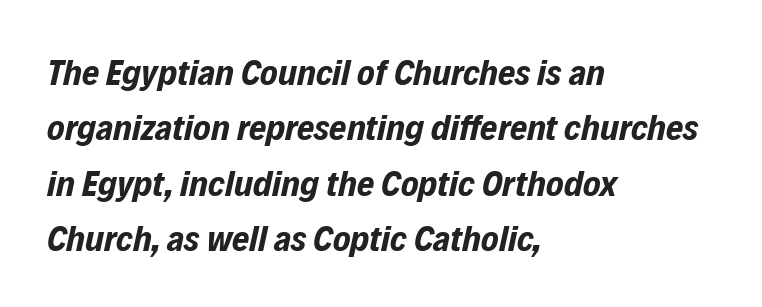
Q: Is the text bold? A: Yes.
Q: Is the text italic (slanted)? A: Yes, it leans right by about 12 degrees.
Q: Is the text underlined? A: No.
Q: How is the paragraph aligned? A: Left-aligned.
Q: Is the spacing between letters normal or unusually wide? A: Normal.
Q: Is the spacing between lines tight, normal or loose? A: Normal.
Q: Width (condensed, normal, or wide)? A: Condensed.
Q: Stroke contrast? A: Low.
Q: x-height? A: Medium.
Q: Monospaced? A: No.
